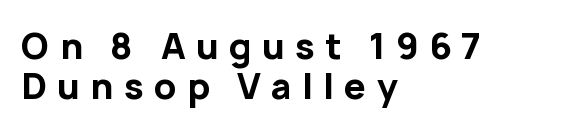
The image shows 35 px bold sans-serif type, upright; set left-aligned, tight line spacing (1.14x), unusually wide letter spacing (+0.29 em), not underlined; low stroke contrast and a medium x-height.
